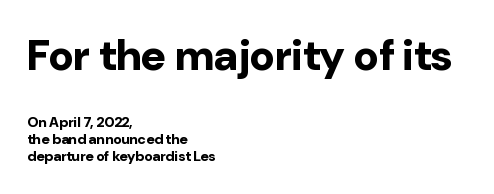
{"serif": "no", "italic": "no", "bold": "yes", "weight": "bold", "width": "normal", "stroke_contrast": "low", "x_height": "medium", "monospaced": "no", "underline": "no", "align": "left", "line_spacing_ratio": 1.21, "letter_spacing": "normal", "letter_spacing_em": 0.0, "larger_block": "first", "size_ratio": 3.07, "glyph_px": 43}
